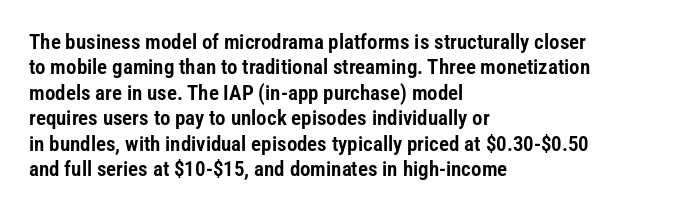
Short and long lines alike share a common starting point at left. Letters rest on an invisible, unmarked baseline. No extra tracking has been applied to these lines. Is there any slant? The stems are plumb.
